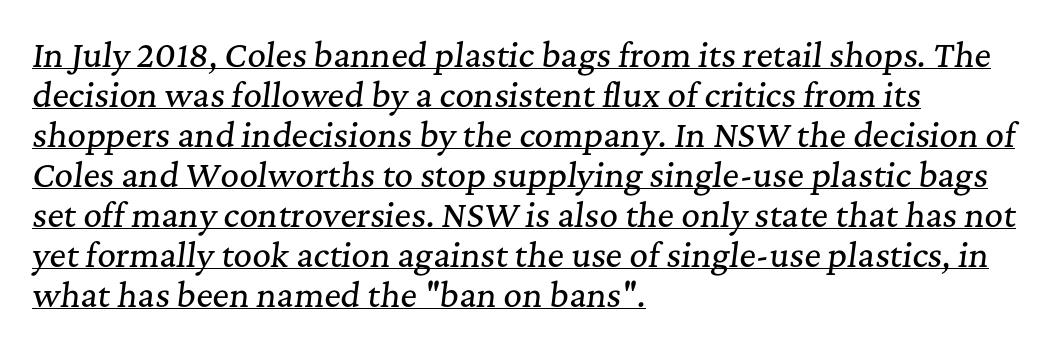
The type is set solid horizontally, with unmodified tracking. Is this a sans? No — the strokes have serifs. Left-aligned paragraph, ragged on the right. Caption: lettering with a line underneath. Varying glyph widths throughout — classic text-font behaviour. Posture: slanted.
